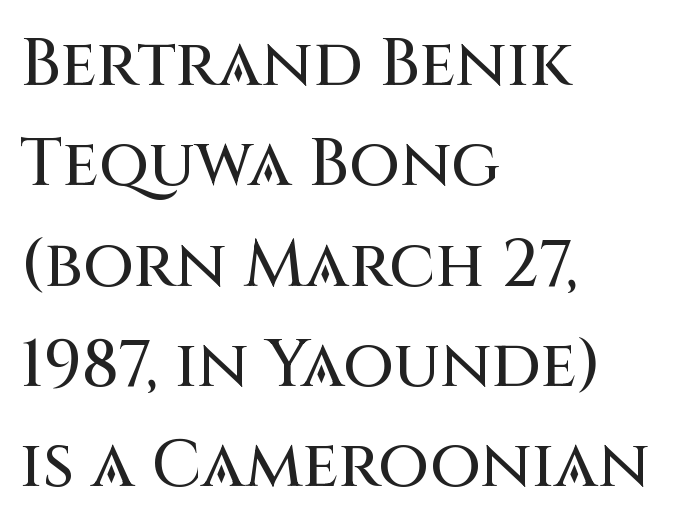
The image shows 66 px sans-serif type, upright; set left-aligned, normal line spacing (1.52x), normal letter spacing, not underlined; medium stroke contrast and a large x-height.
